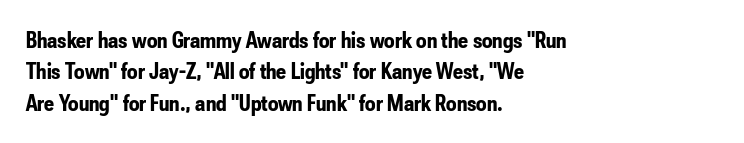
The image shows 23 px bold type, upright; set left-aligned, normal line spacing (1.36x), normal letter spacing, not underlined.
